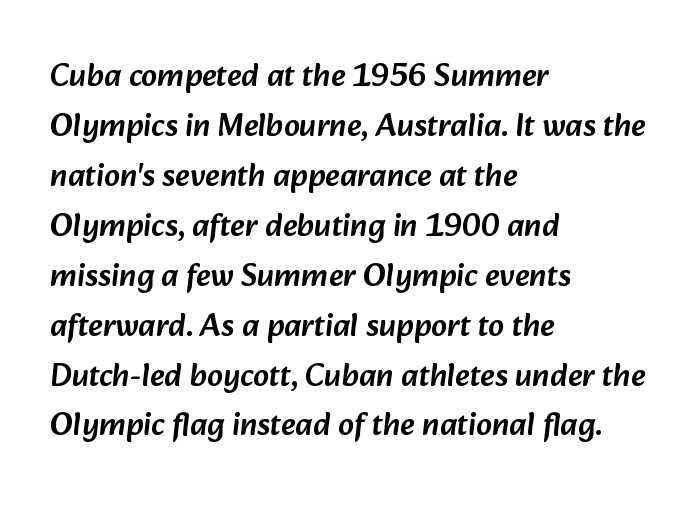
Q: Is the typeface a serif or a sans-serif typeface? A: Sans-serif.
Q: Is the text underlined? A: No.
Q: How is the paragraph aligned? A: Left-aligned.
Q: Is the spacing between letters normal or unusually wide? A: Normal.
Q: Is the spacing between lines tight, normal or loose? A: Normal.
Q: Width (condensed, normal, or wide)? A: Normal.
Q: Stroke contrast? A: Low.
Q: x-height? A: Medium.
Q: Monospaced? A: No.
